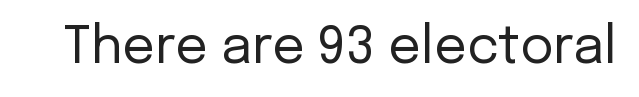
Compared with a typical body face, this is equally light or lighter still. Is the letter spacing exaggerated? No — it looks like the ordinary default. The font family rendered here belongs to the sans-serif group. Just letters on the line, the space beneath them empty. Vertical strokes here are truly vertical. You could not count columns in this text — the font is proportionally spaced.
